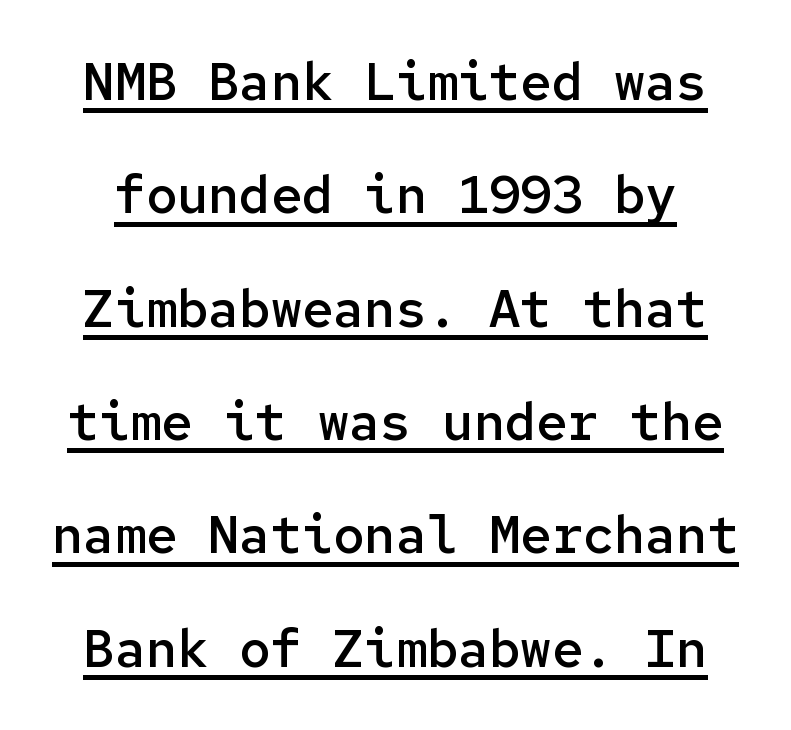
Q: Is the text bold? A: Semi-bold.
Q: Is the text italic (slanted)? A: No, it is upright.
Q: Is the typeface a serif or a sans-serif typeface? A: Sans-serif.
Q: Is the text underlined? A: Yes.
Q: Is the spacing between letters normal or unusually wide? A: Normal.
Q: Is the spacing between lines tight, normal or loose? A: Loose.
Q: Width (condensed, normal, or wide)? A: Normal.
Q: Stroke contrast? A: Low.
Q: x-height? A: Medium.
Q: Monospaced? A: Yes.
